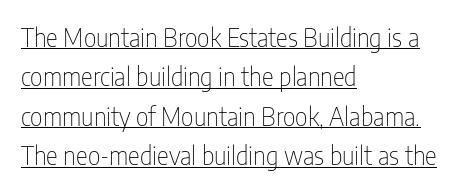
Q: Is the text bold? A: No.
Q: Is the text italic (slanted)? A: No, it is upright.
Q: Is the text underlined? A: Yes.
Q: How is the paragraph aligned? A: Left-aligned.
Q: Is the spacing between letters normal or unusually wide? A: Normal.
Q: Is the spacing between lines tight, normal or loose? A: Normal.
